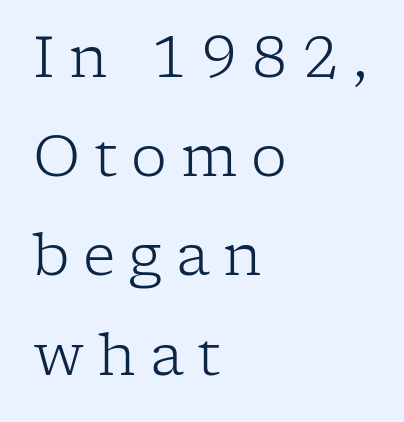
{"serif": "yes", "italic": "no", "bold": "no", "weight": "light", "width": "normal", "stroke_contrast": "low", "x_height": "medium", "monospaced": "no", "underline": "no", "align": "left", "line_spacing_ratio": 1.74, "letter_spacing": "wide", "letter_spacing_em": 0.24, "glyph_px": 57}
